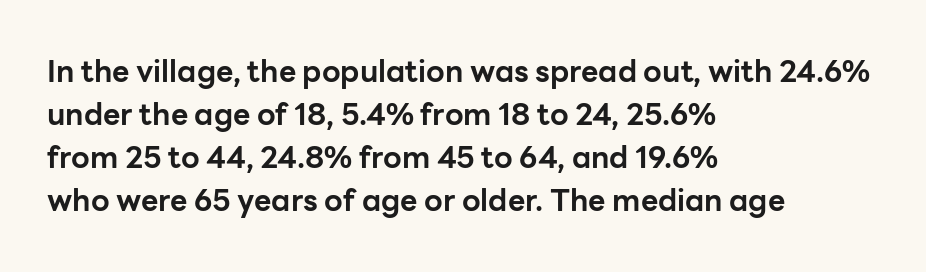
The image shows 30 px bold sans-serif type, upright; set left-aligned, normal line spacing (1.43x), normal letter spacing, not underlined; low stroke contrast and a medium x-height.
